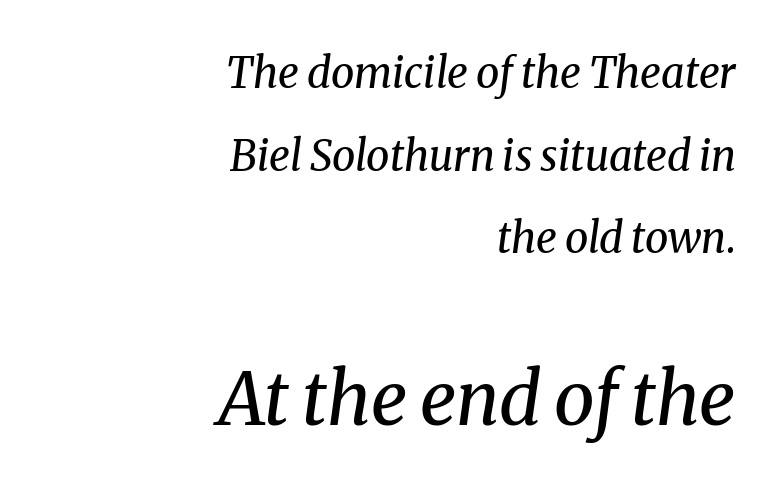
The cut favours lightness, reaching ordinary text weight at its darkest. A flush-right, rag-left setting is used for this passage. Compare the two chunks: the lower has the greater cap height. Is this a sans? No — the strokes have serifs. Anything drawn beneath the words? Only blank space. Emphasis-style slanted type is in use.
